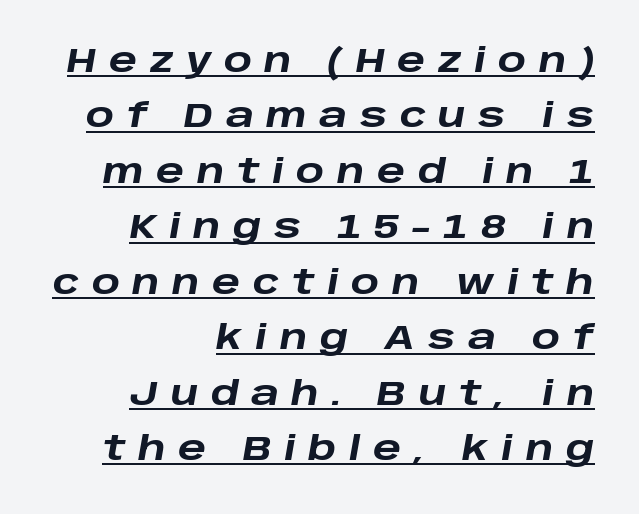
The image shows 33 px heavy, wide type, italic (leaning right); set right-aligned, normal line spacing (1.68x), unusually wide letter spacing (+0.38 em), underlined; low stroke contrast and a large x-height.
